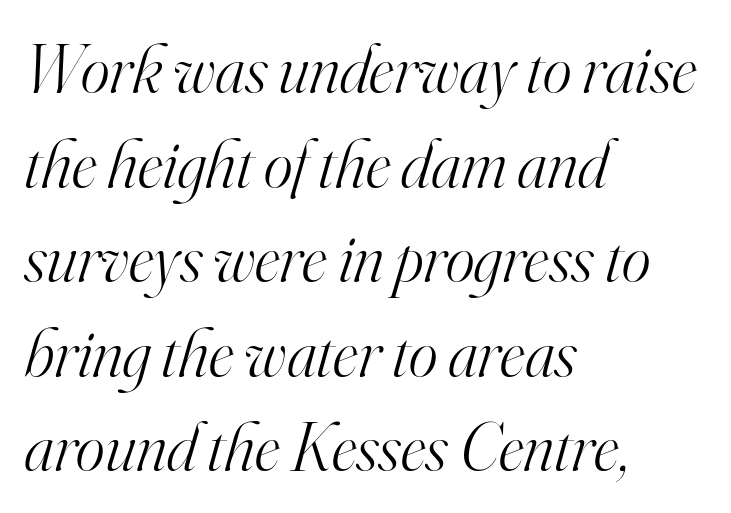
The image shows 69 px light serif type, italic (leaning right); set left-aligned, normal line spacing (1.37x), normal letter spacing, not underlined; high stroke contrast and a small x-height.
